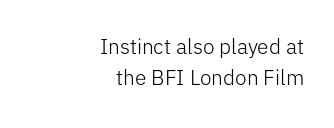
{"italic": "no", "bold": "no", "underline": "no", "align": "right", "line_spacing": "normal", "line_spacing_ratio": 1.48, "letter_spacing": "normal", "letter_spacing_em": 0.0, "glyph_px": 21}
